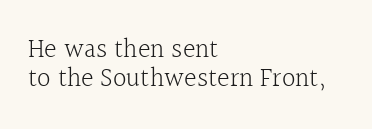
There is no visible air inserted between adjacent glyphs. Clear beneath every line of the passage. You can tell it's not italic because the verticals are truly vertical. In terms of leading, this rendering errs on the cramped side.
